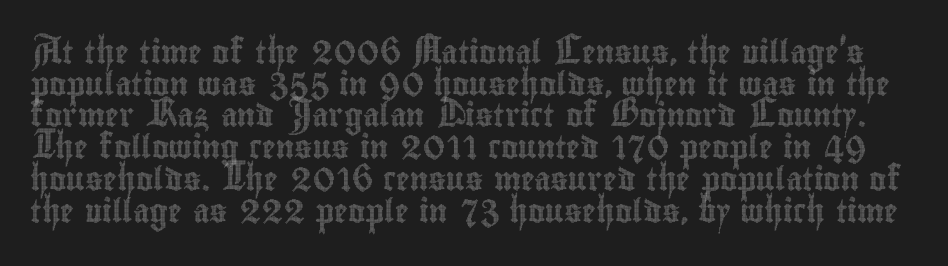
This sample uses an upright cut, with every glyph sitting square on the baseline. Words float on clear page, feet unadorned. Short note: letters normally spaced. Each new line begins a customary step beneath the previous one.
